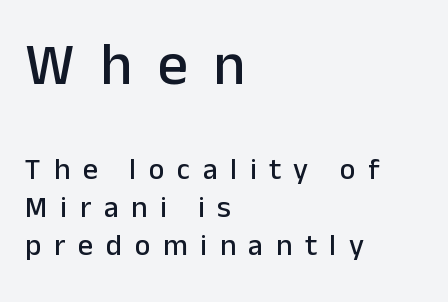
You could only call the tracking loose — the letters float apart. If you drew a line through each stem, it would be perfectly vertical. Rows of type keep a routine distance in the vertical direction. Larger block? The one above; the one below is distinctly smaller. What kind of face is this? One without serifs — a sans. Note the varied advance widths — an 'i' is clearly narrower than an 'm'.
